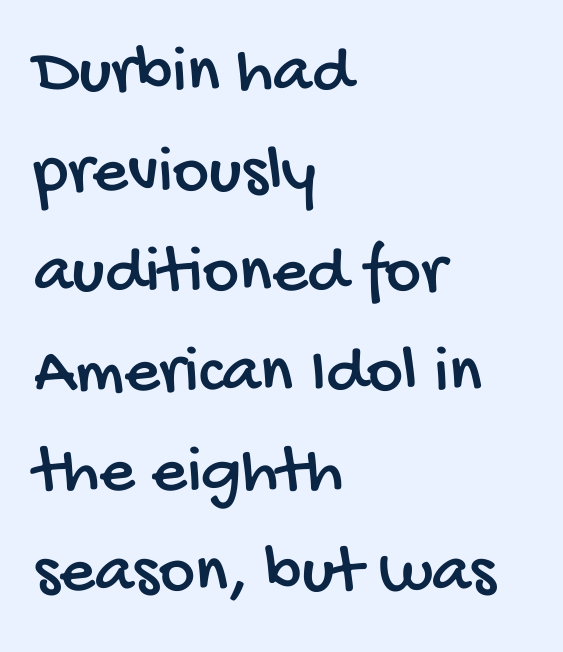
{"serif": "no", "width": "condensed", "stroke_contrast": "low", "x_height": "large", "monospaced": "no", "underline": "no", "align": "left", "line_spacing": "normal", "line_spacing_ratio": 1.45, "letter_spacing": "normal", "letter_spacing_em": 0.0, "glyph_px": 69}
